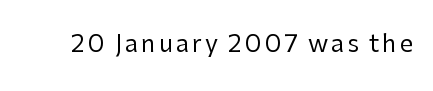
{"italic": "no", "bold": "no", "underline": "no", "glyph_px": 24}
